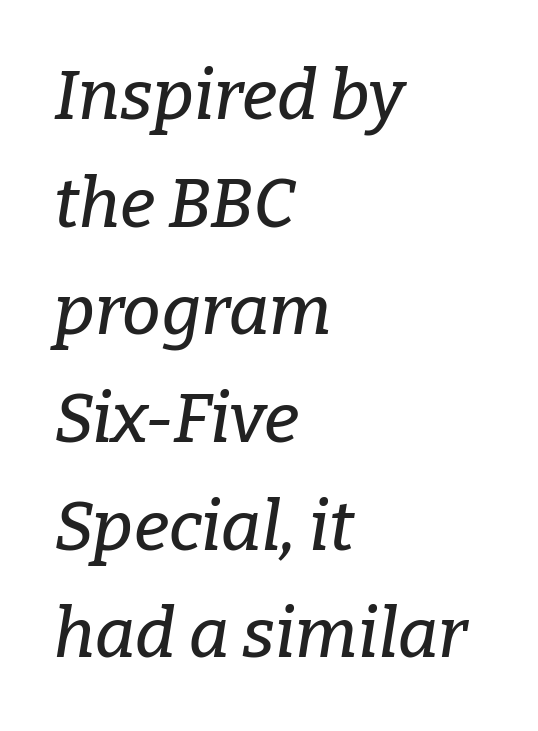
The image shows 69 px serif type, italic (leaning right); set left-aligned, normal line spacing (1.56x), normal letter spacing, not underlined; low stroke contrast and a medium x-height.
